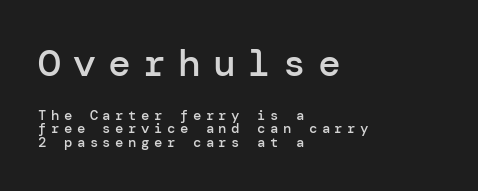
Q: Is the text bold? A: Semi-bold.
Q: Is the text italic (slanted)? A: No, it is upright.
Q: Is the typeface a serif or a sans-serif typeface? A: Sans-serif.
Q: Is the text underlined? A: No.
Q: How is the paragraph aligned? A: Left-aligned.
Q: Is the spacing between letters normal or unusually wide? A: Unusually wide.
Q: Is the spacing between lines tight, normal or loose? A: Tight.
Q: Which block of text is set in a larger size, the first (top) or the second (bottom)? A: The first (top) one.
Q: Width (condensed, normal, or wide)? A: Normal.
Q: Stroke contrast? A: Low.
Q: x-height? A: Medium.
